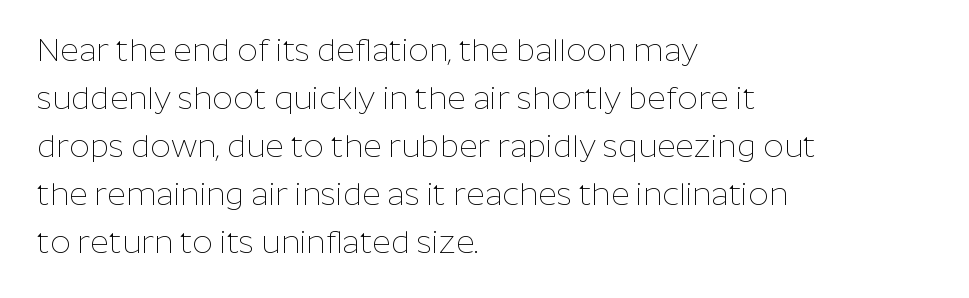
Q: Is the text bold? A: No.
Q: Is the text italic (slanted)? A: No, it is upright.
Q: Is the typeface a serif or a sans-serif typeface? A: Sans-serif.
Q: Is the text underlined? A: No.
Q: How is the paragraph aligned? A: Left-aligned.
Q: Is the spacing between letters normal or unusually wide? A: Normal.
Q: Is the spacing between lines tight, normal or loose? A: Normal.
Q: Width (condensed, normal, or wide)? A: Normal.
Q: Stroke contrast? A: Low.
Q: x-height? A: Medium.
Q: Monospaced? A: No.
